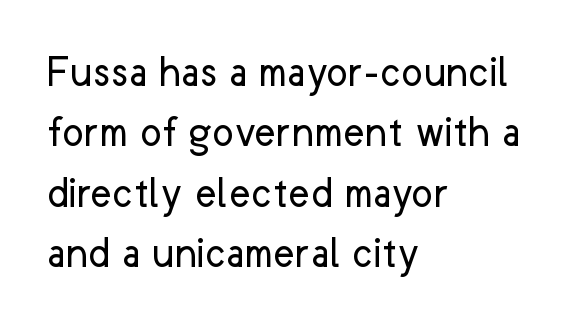
Q: Is the text bold? A: No.
Q: Is the text italic (slanted)? A: No, it is upright.
Q: Is the typeface a serif or a sans-serif typeface? A: Sans-serif.
Q: Is the text underlined? A: No.
Q: How is the paragraph aligned? A: Left-aligned.
Q: Is the spacing between letters normal or unusually wide? A: Normal.
Q: Is the spacing between lines tight, normal or loose? A: Normal.
Q: Width (condensed, normal, or wide)? A: Normal.
Q: Stroke contrast? A: Low.
Q: x-height? A: Medium.
Q: Monospaced? A: No.
